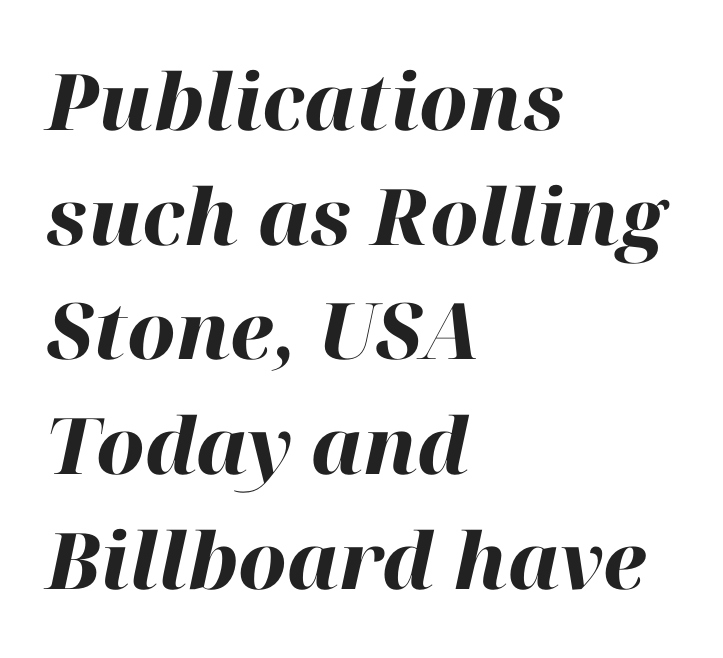
The rendering uses natural spacing where letterforms have individual widths. In terms of posture, this sample is oblique. The glyphs are unaccompanied by any horizontal stroke below them. Default kerning and tracking; the words read as compact shapes. Students, this is bold: see how much ink each stroke carries.
